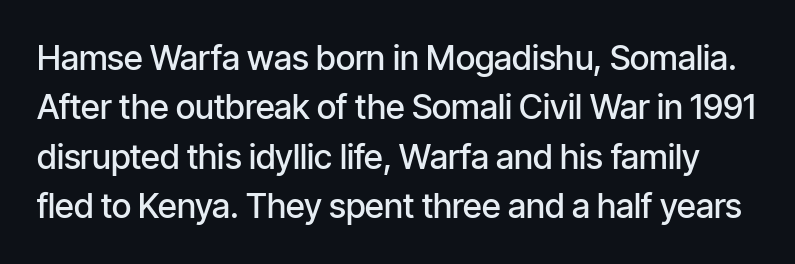
Is the letter spacing exaggerated? No — it looks like the ordinary default. You could not count columns in this text — the font is proportionally spaced. The letters stand upright; this is a roman face. Reading down the column, the eye jumps a familiar distance to each next line. Beneath every word, the page is bare.
